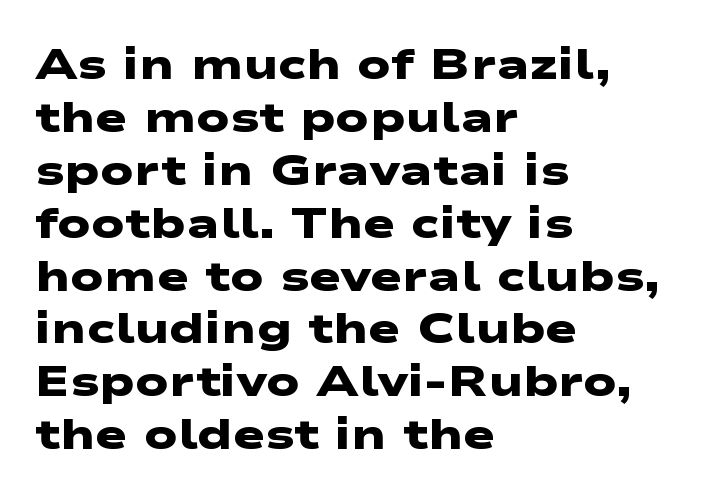
{"serif": "no", "bold": "yes", "weight": "heavy", "width": "wide", "stroke_contrast": "low", "x_height": "medium", "monospaced": "no", "underline": "no", "align": "left", "line_spacing_ratio": 1.23, "letter_spacing": "normal", "letter_spacing_em": 0.0, "glyph_px": 43}
